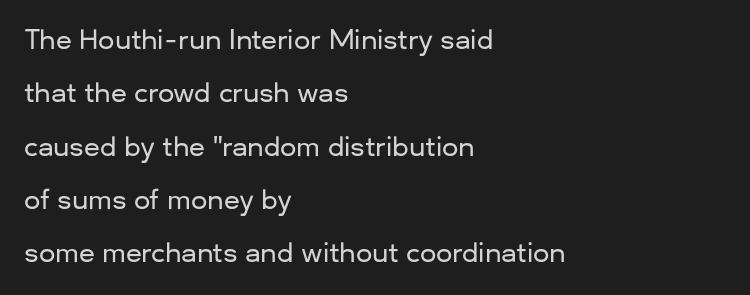
Q: Is the text italic (slanted)? A: No, it is upright.
Q: Is the text underlined? A: No.
Q: How is the paragraph aligned? A: Left-aligned.
Q: Is the spacing between letters normal or unusually wide? A: Normal.
Q: Is the spacing between lines tight, normal or loose? A: Loose.
